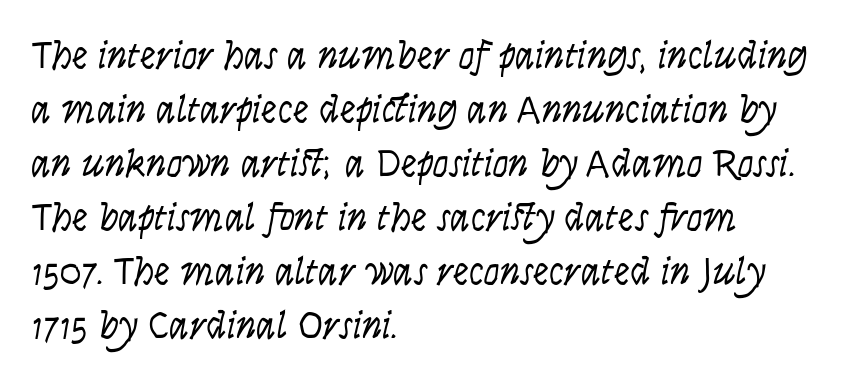
Q: Is the text bold? A: No.
Q: Is the text italic (slanted)? A: Yes.
Q: Is the typeface a serif or a sans-serif typeface? A: Sans-serif.
Q: Is the text underlined? A: No.
Q: How is the paragraph aligned? A: Left-aligned.
Q: Is the spacing between letters normal or unusually wide? A: Normal.
Q: Is the spacing between lines tight, normal or loose? A: Normal.
Q: Width (condensed, normal, or wide)? A: Condensed.
Q: Stroke contrast? A: Low.
Q: x-height? A: Large.
Q: Monospaced? A: No.
